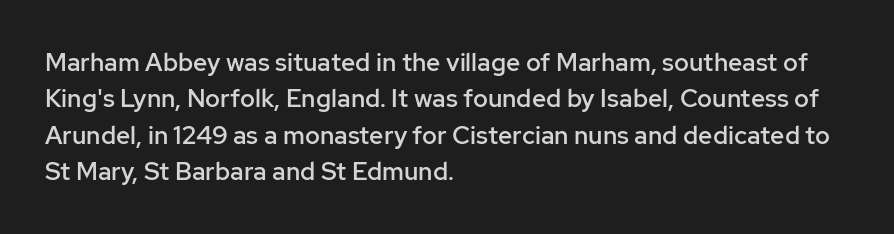
{"italic": "no", "bold": "semi", "underline": "no", "align": "left", "line_spacing": "normal", "line_spacing_ratio": 1.46, "letter_spacing": "normal", "letter_spacing_em": 0.0, "glyph_px": 25}
